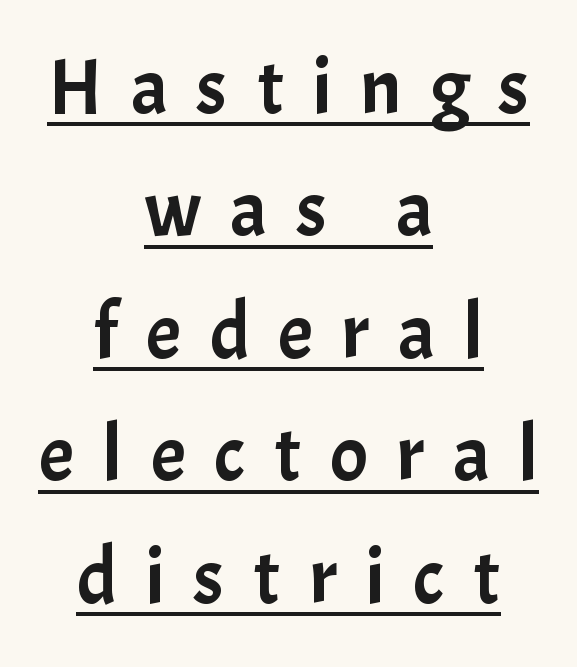
{"serif": "no", "italic": "no", "width": "normal", "stroke_contrast": "low", "x_height": "medium", "monospaced": "no", "underline": "yes", "align": "center", "line_spacing": "normal", "line_spacing_ratio": 1.55, "letter_spacing": "wide", "letter_spacing_em": 0.36, "glyph_px": 79}
